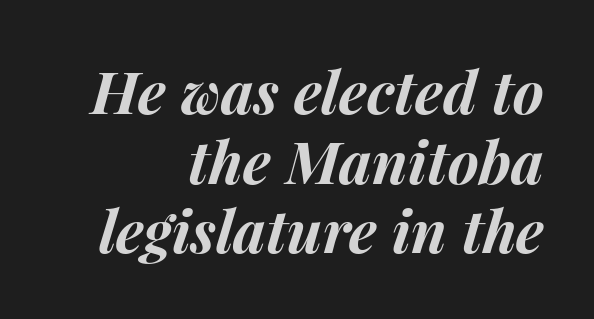
{"italic": "yes", "lean": "right", "slant_degrees": 15, "bold": "yes", "weight": "bold", "width": "normal", "stroke_contrast": "medium", "x_height": "medium", "monospaced": "no", "underline": "no", "align": "right", "line_spacing_ratio": 1.18, "letter_spacing": "normal", "letter_spacing_em": 0.0, "glyph_px": 59}
